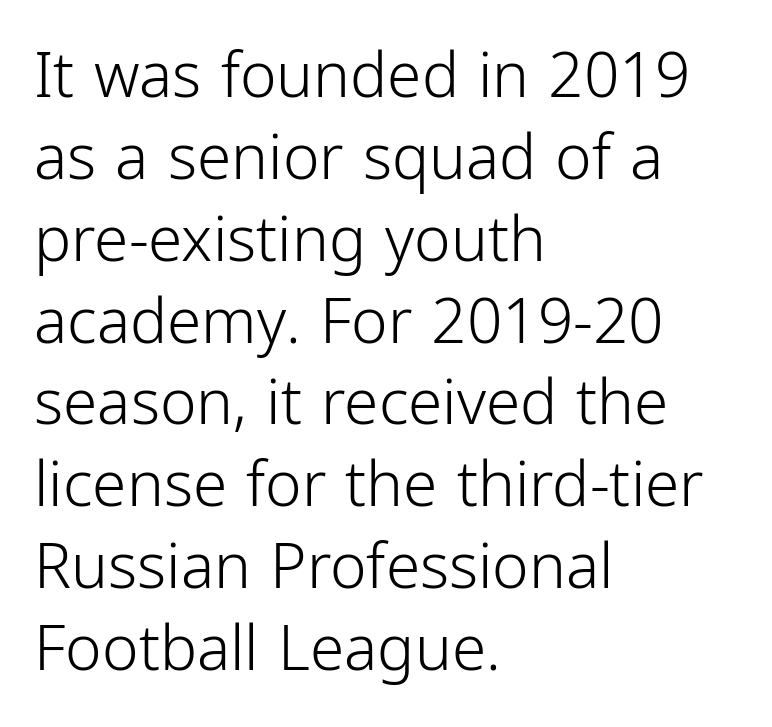
Q: Is the text bold? A: No.
Q: Is the text italic (slanted)? A: No, it is upright.
Q: Is the typeface a serif or a sans-serif typeface? A: Sans-serif.
Q: Is the text underlined? A: No.
Q: How is the paragraph aligned? A: Left-aligned.
Q: Is the spacing between letters normal or unusually wide? A: Normal.
Q: Is the spacing between lines tight, normal or loose? A: Normal.
Q: Width (condensed, normal, or wide)? A: Condensed.
Q: Stroke contrast? A: Low.
Q: x-height? A: Medium.
Q: Monospaced? A: No.
